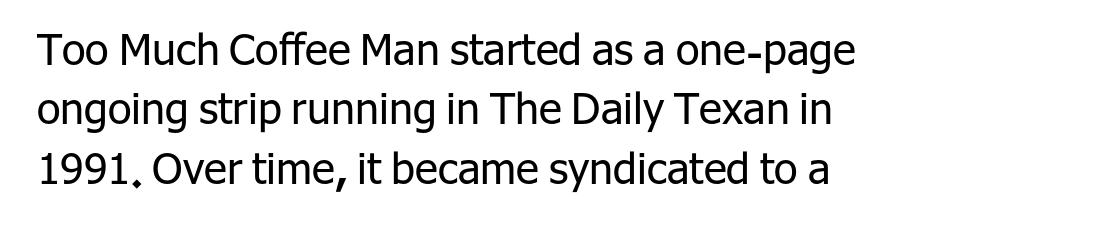
{"serif": "no", "italic": "no", "bold": "no", "weight": "regular", "width": "normal", "stroke_contrast": "low", "x_height": "medium", "monospaced": "no", "underline": "no", "align": "left", "line_spacing": "normal", "line_spacing_ratio": 1.38, "letter_spacing": "normal", "letter_spacing_em": 0.0, "glyph_px": 43}
